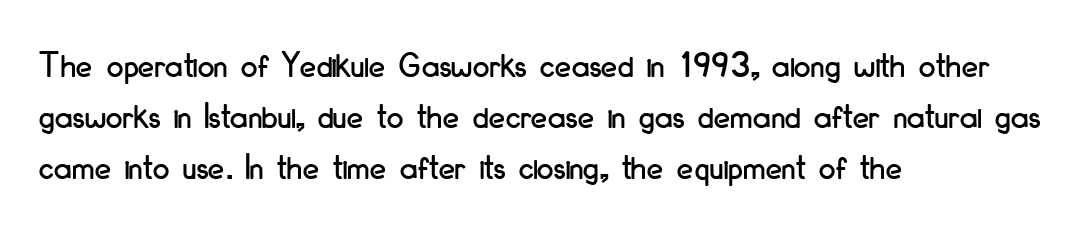
The image shows 37 px condensed sans-serif type, upright; set left-aligned, normal line spacing (1.38x), normal letter spacing, not underlined; low stroke contrast and a small x-height.
